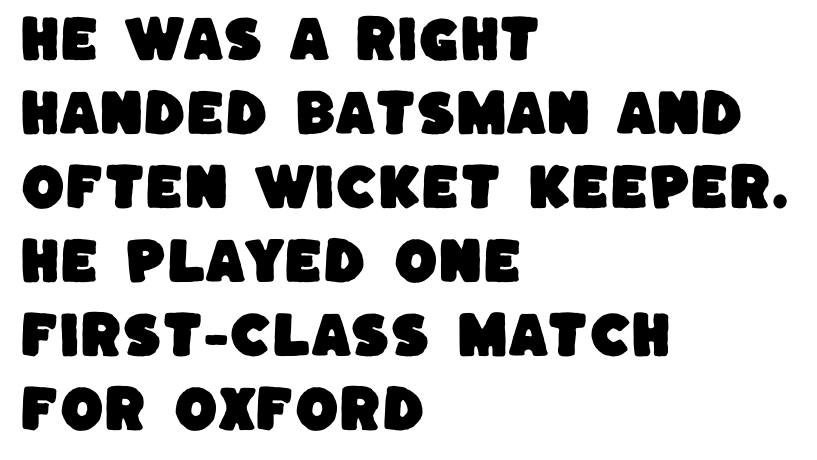
{"serif": "no", "width": "normal", "stroke_contrast": "low", "x_height": "large", "monospaced": "no", "underline": "no", "align": "left", "line_spacing": "normal", "line_spacing_ratio": 1.48, "letter_spacing": "normal", "letter_spacing_em": 0.0, "glyph_px": 50}
